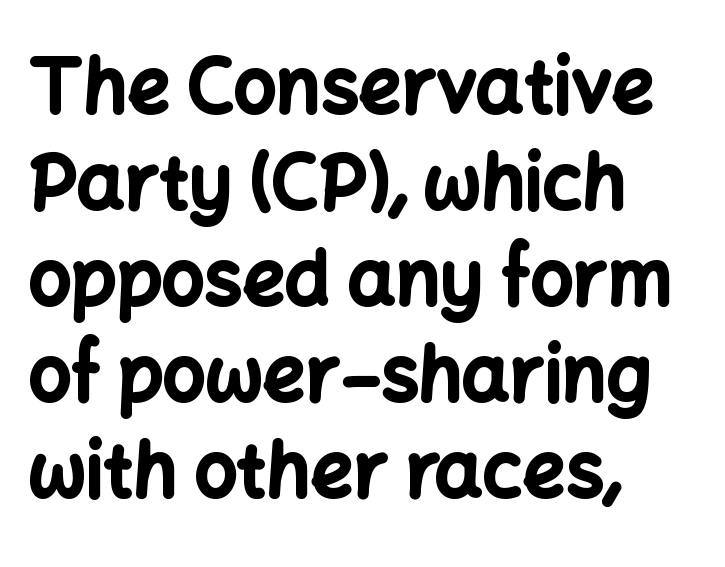
Proportional: the letters do not fall into vertical columns. Note: no serifs on the glyphs. The letters stand straight up with perfectly vertical stems. Descender tails drop into unmarked territory. Typeset ragged right — the left edge is the straight one.
